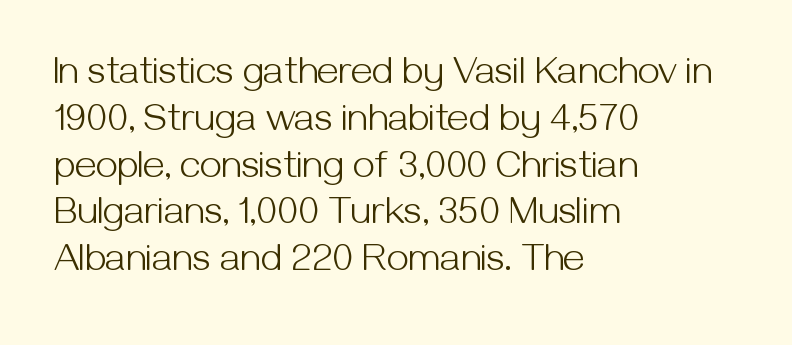
The image shows 39 px light sans-serif type, upright; set left-aligned, line spacing 1.2x, normal letter spacing, not underlined; medium stroke contrast and a medium x-height.
